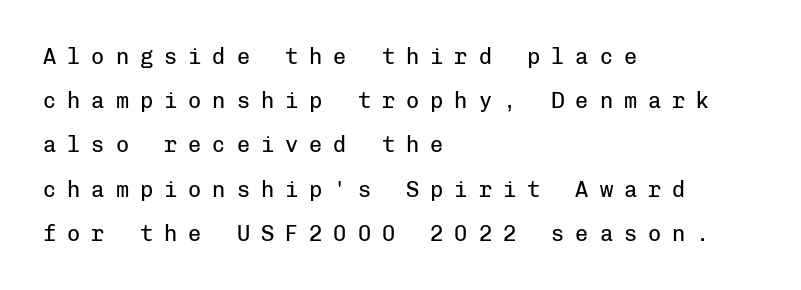
{"italic": "no", "bold": "no", "underline": "no", "align": "left", "line_spacing": "loose", "line_spacing_ratio": 2.01, "letter_spacing": "wide", "letter_spacing_em": 0.5, "glyph_px": 22}
